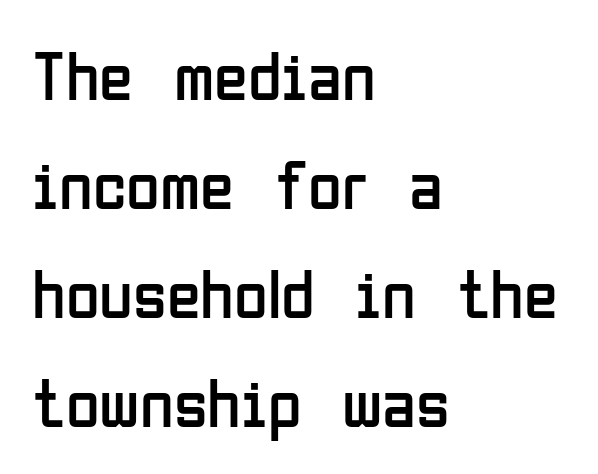
The image shows 69 px regular-weight, condensed sans-serif type, upright; set left-aligned, normal line spacing (1.58x), normal letter spacing, not underlined; low stroke contrast and a medium x-height.
